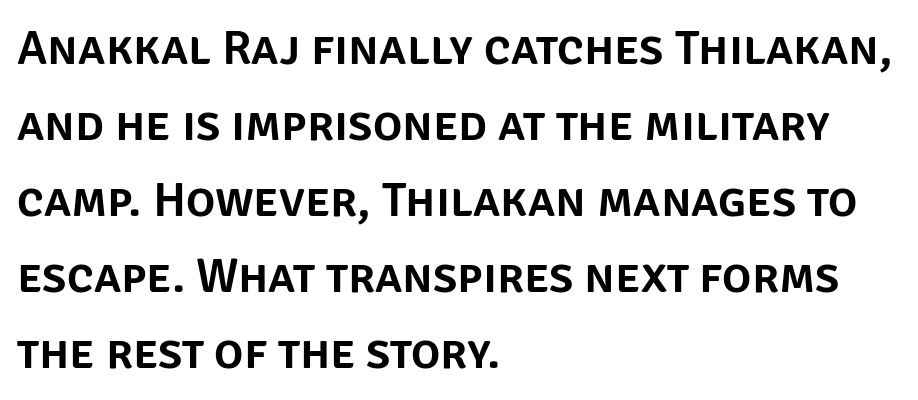
The image shows 49 px sans-serif type, upright; set left-aligned, normal line spacing (1.55x), normal letter spacing, not underlined; low stroke contrast and a large x-height.
